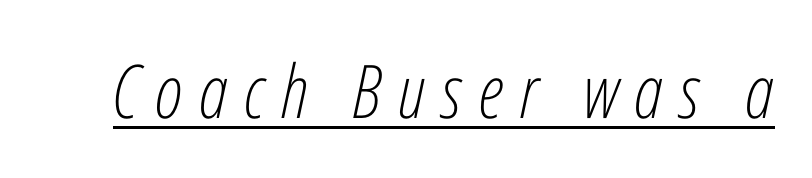
Q: Is the text bold? A: No.
Q: Is the text italic (slanted)? A: Yes, it leans right by about 12 degrees.
Q: Is the text underlined? A: Yes.
Q: Is the spacing between letters normal or unusually wide? A: Unusually wide.
Q: Width (condensed, normal, or wide)? A: Condensed.
Q: Stroke contrast? A: Low.
Q: x-height? A: Medium.
Q: Monospaced? A: No.
